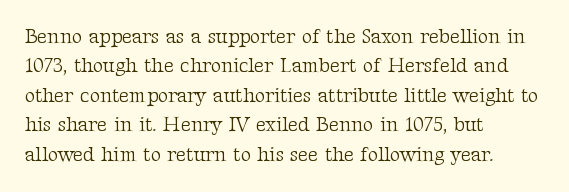
Look at the tracking — it's just the regular setting, nothing added. This sample keeps an unexceptional amount of space between lines. A typesetter would mark this as roman, not italic. Each row of text sits above clean, open space. Ink coverage per letter is moderate at most. This rendering uses left alignment, leaving the right contour irregular.
